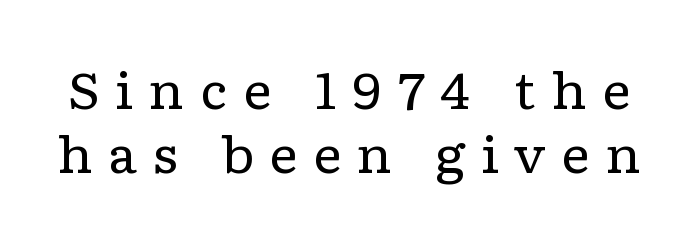
You can tell from the footed stems that serif type was used. The block of text has a typical density, with ordinary space between rows. Varying glyph widths throughout — classic text-font behaviour. Is the stroke heavy? The answer is a plain regular-or-lighter. The gap between lines stays unmarked. Style check: upright.
